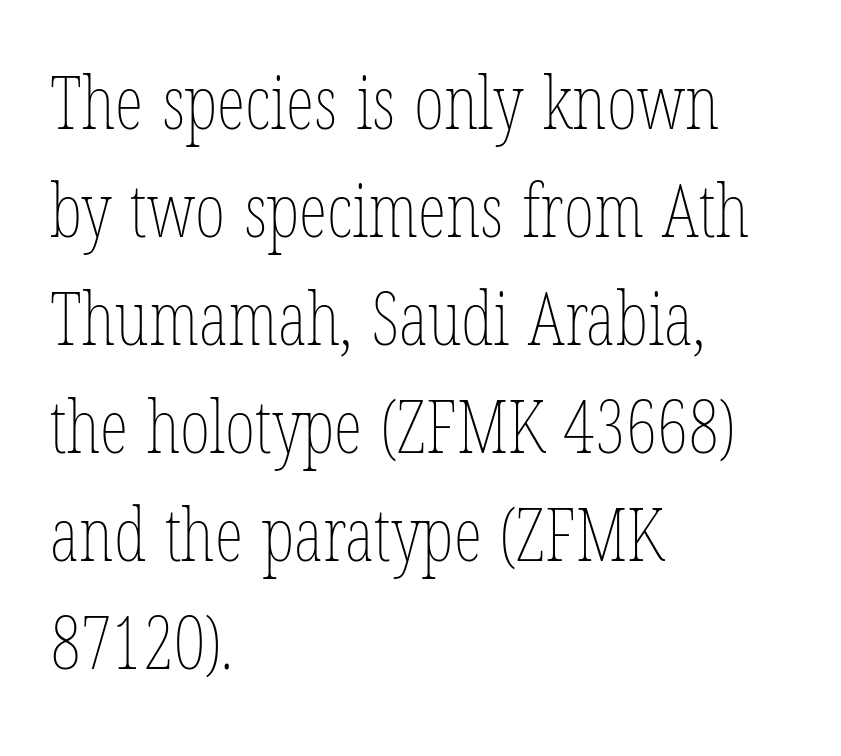
{"italic": "no", "bold": "no", "weight": "thin", "width": "condensed", "stroke_contrast": "low", "x_height": "medium", "monospaced": "no", "underline": "no", "align": "left", "line_spacing": "normal", "line_spacing_ratio": 1.48, "letter_spacing": "normal", "letter_spacing_em": 0.0, "glyph_px": 73}
